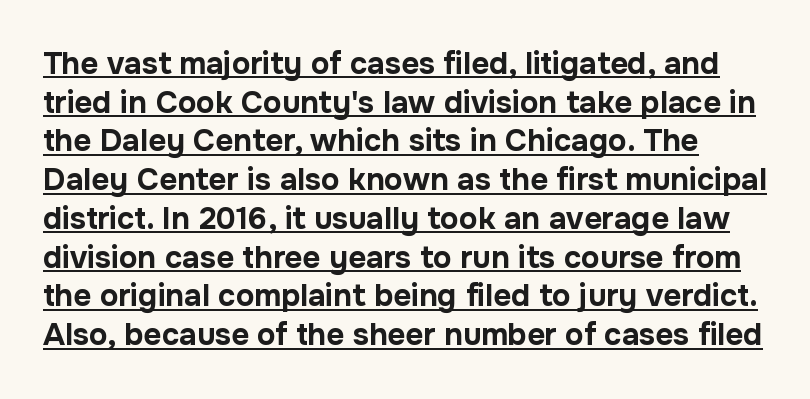
The image shows 31 px bold sans-serif type, upright; set normal line spacing (1.25x), normal letter spacing, underlined; low stroke contrast and a medium x-height.
